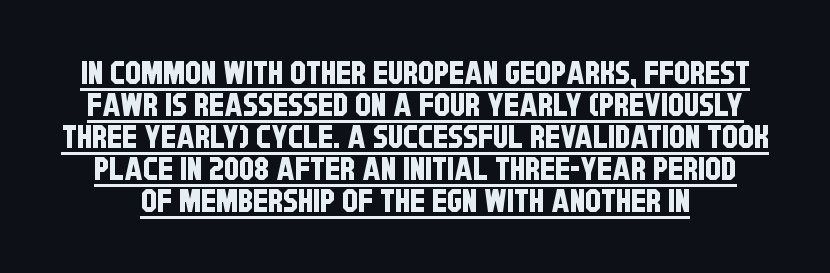
The image shows 32 px condensed sans-serif type; set tight line spacing (1.0x), normal letter spacing, underlined; low stroke contrast and a large x-height.
